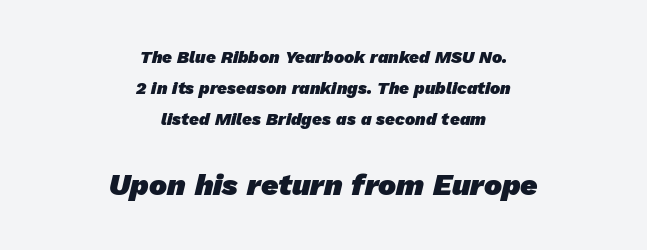
{"serif": "no", "bold": "yes", "weight": "heavy", "width": "normal", "stroke_contrast": "low", "x_height": "medium", "monospaced": "no", "underline": "no", "align": "center", "line_spacing_ratio": 1.82, "letter_spacing": "normal", "letter_spacing_em": 0.0, "larger_block": "second", "size_ratio": 1.76, "glyph_px": 30}
